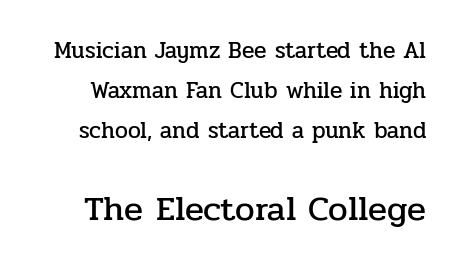
{"serif": "yes", "italic": "no", "width": "normal", "stroke_contrast": "low", "x_height": "medium", "monospaced": "no", "underline": "no", "line_spacing_ratio": 1.75, "letter_spacing": "normal", "letter_spacing_em": 0.0, "larger_block": "second", "size_ratio": 1.52, "glyph_px": 35}
